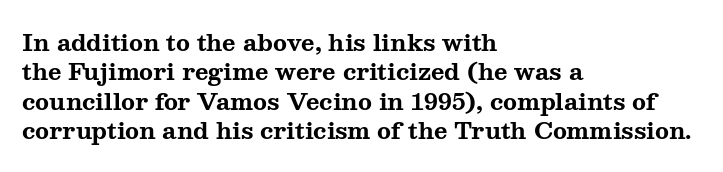
The image shows 23 px bold type, upright; set left-aligned, normal line spacing (1.28x), normal letter spacing, not underlined.
